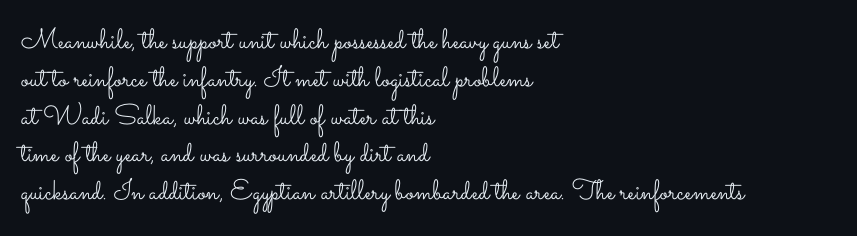
Q: Is the text bold? A: No.
Q: Is the text italic (slanted)? A: Yes.
Q: Is the text underlined? A: No.
Q: How is the paragraph aligned? A: Left-aligned.
Q: Is the spacing between letters normal or unusually wide? A: Normal.
Q: Is the spacing between lines tight, normal or loose? A: Normal.
Q: Width (condensed, normal, or wide)? A: Wide.
Q: Stroke contrast? A: Low.
Q: x-height? A: Small.
Q: Monospaced? A: No.
